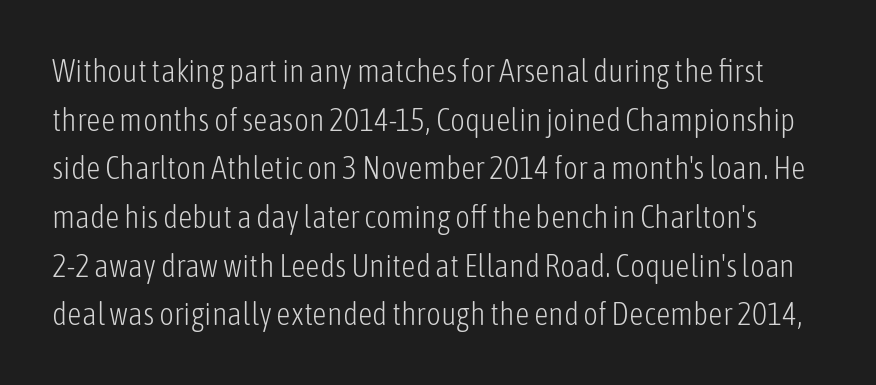
{"serif": "no", "italic": "no", "bold": "no", "weight": "light", "width": "condensed", "stroke_contrast": "low", "x_height": "medium", "monospaced": "no", "underline": "no", "line_spacing": "normal", "line_spacing_ratio": 1.52, "letter_spacing": "normal", "letter_spacing_em": 0.0, "glyph_px": 32}
